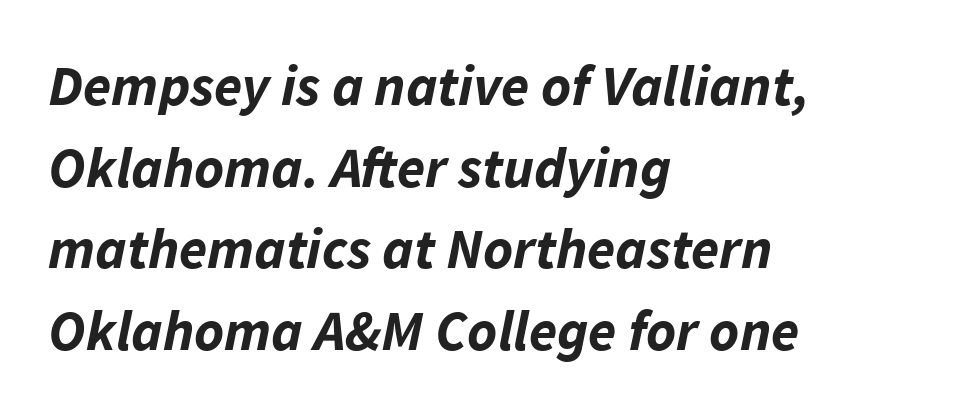
{"italic": "yes", "lean": "right", "slant_degrees": 11, "bold": "yes", "weight": "bold", "width": "normal", "stroke_contrast": "low", "x_height": "medium", "monospaced": "no", "underline": "no", "align": "left", "line_spacing": "normal", "line_spacing_ratio": 1.43, "letter_spacing": "normal", "letter_spacing_em": 0.0, "glyph_px": 57}
